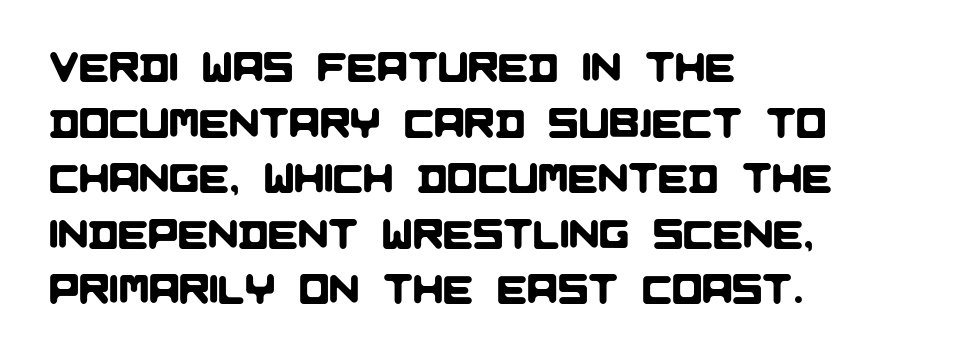
Successive baselines arrive at the customary interval. The text was rendered using a sans face with plain stroke endings. The words here are not underlined. The passage shown has conventional tracking throughout.
